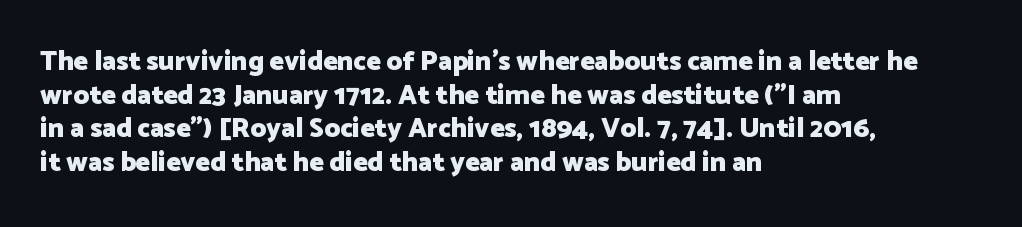
{"italic": "no", "bold": "yes", "underline": "no", "align": "left", "line_spacing": "normal", "line_spacing_ratio": 1.25, "letter_spacing": "normal", "letter_spacing_em": 0.0, "glyph_px": 27}
